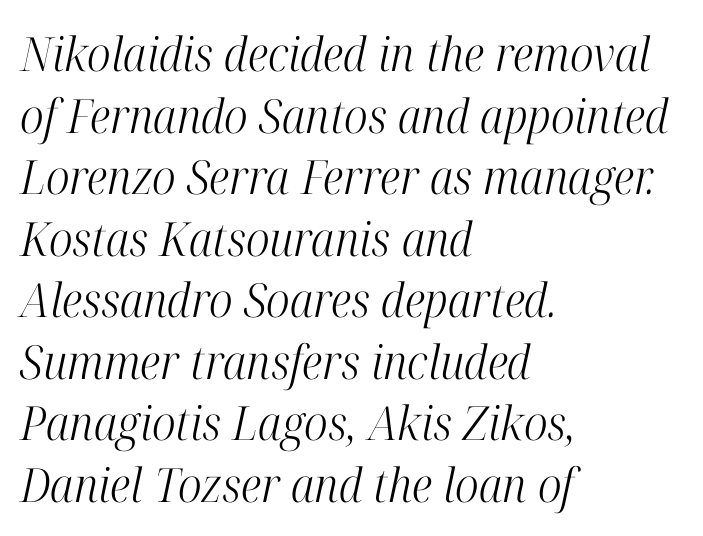
Q: Is the text bold? A: No.
Q: Is the text italic (slanted)? A: Yes, it leans right by about 12 degrees.
Q: Is the typeface a serif or a sans-serif typeface? A: Serif.
Q: Is the text underlined? A: No.
Q: How is the paragraph aligned? A: Left-aligned.
Q: Is the spacing between letters normal or unusually wide? A: Normal.
Q: Is the spacing between lines tight, normal or loose? A: Normal.
Q: Width (condensed, normal, or wide)? A: Condensed.
Q: Stroke contrast? A: High.
Q: x-height? A: Medium.
Q: Monospaced? A: No.
